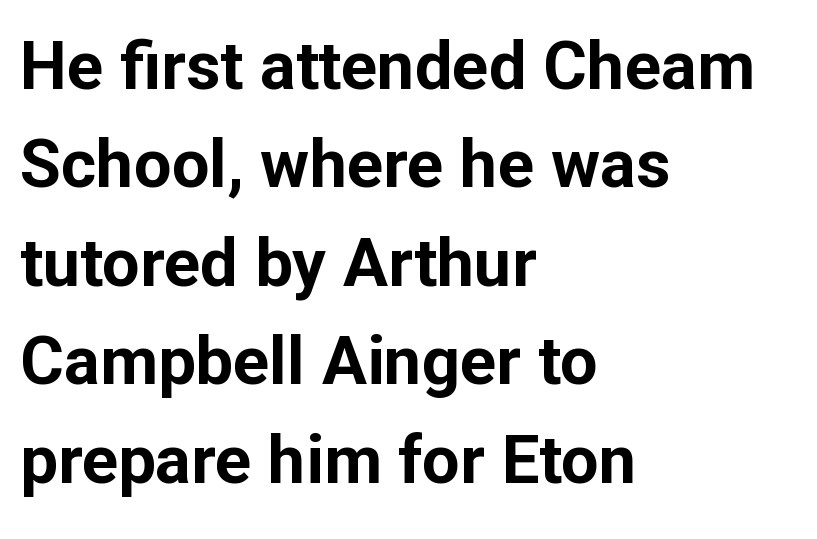
Notice how the passage keeps a crisp vertical edge on the left only. This sample uses an upright cut, with every glyph sitting square on the baseline. How are the letters spaced? Ordinarily, with no added tracking. Descenders hang freely into open space. Are there feet on the stems? There aren't — it's a sans.
